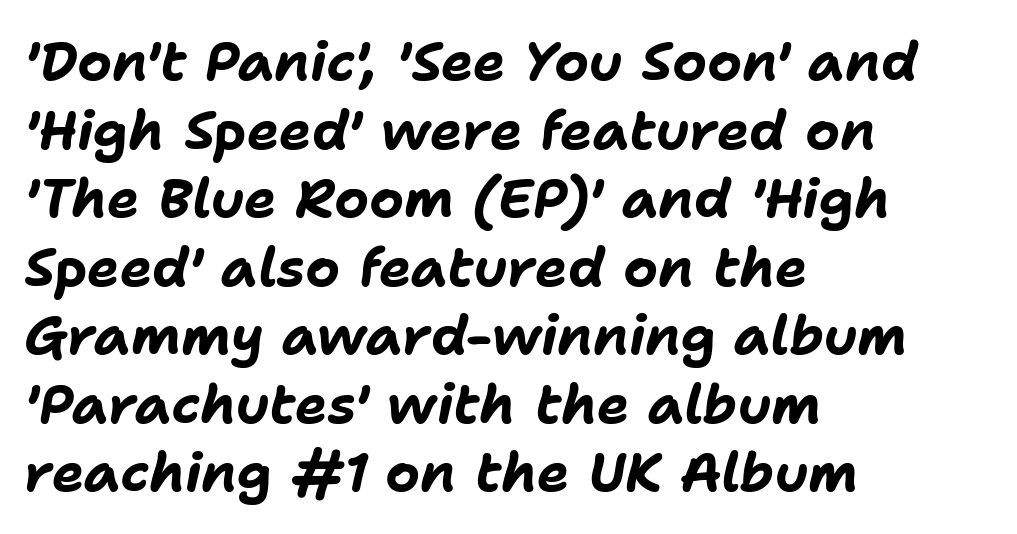
The image shows 54 px bold type, italic (leaning right); set left-aligned, normal line spacing (1.27x), normal letter spacing, not underlined; low stroke contrast and a medium x-height.
